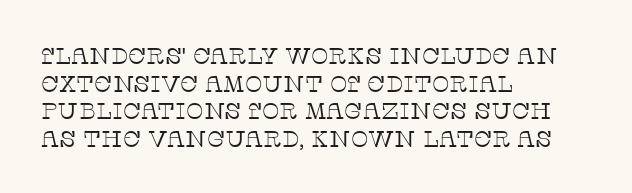
Q: Is the text bold? A: No.
Q: Is the text italic (slanted)? A: No, it is upright.
Q: Is the text underlined? A: No.
Q: How is the paragraph aligned? A: Left-aligned.
Q: Is the spacing between letters normal or unusually wide? A: Normal.
